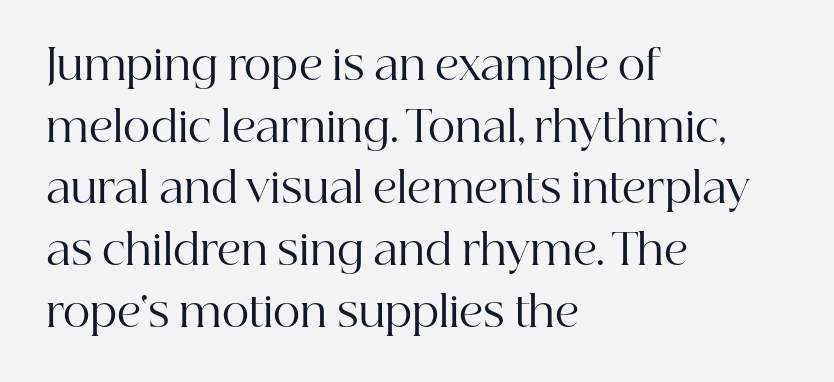
Descenders are the only things crossing below the line. Varying glyph widths throughout — classic text-font behaviour. The typeface chosen for these lines features serifs. This sample is left-justified, so line endings fall wherever the words run out. The block of text has a typical density, with ordinary space between rows. Glyph-to-glyph distance matches everyday printed text.
